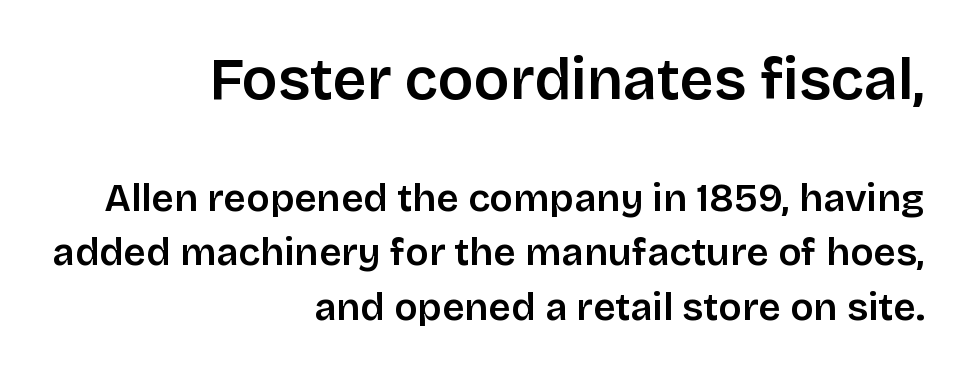
The image shows 59 px semibold sans-serif type, upright; set right-aligned, normal line spacing (1.4x), normal letter spacing, not underlined; the first (top) block is 1.51x larger; low stroke contrast and a large x-height.
